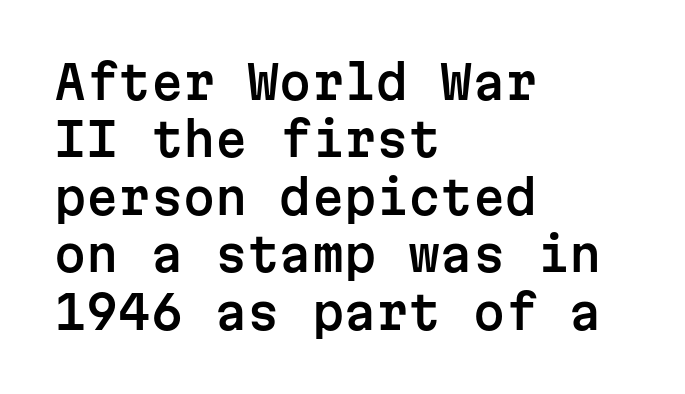
Q: Is the text italic (slanted)? A: No, it is upright.
Q: Is the typeface a serif or a sans-serif typeface? A: Sans-serif.
Q: Is the text underlined? A: No.
Q: How is the paragraph aligned? A: Left-aligned.
Q: Is the spacing between letters normal or unusually wide? A: Normal.
Q: Is the spacing between lines tight, normal or loose? A: Normal.
Q: Width (condensed, normal, or wide)? A: Normal.
Q: Stroke contrast? A: Low.
Q: x-height? A: Medium.
Q: Monospaced? A: Yes.
